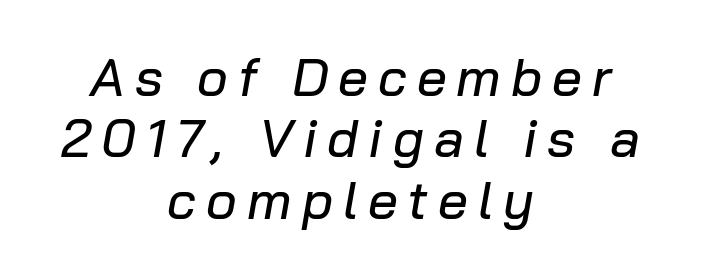
{"italic": "yes", "lean": "right", "slant_degrees": 10, "width": "normal", "stroke_contrast": "low", "x_height": "medium", "monospaced": "no", "underline": "no", "align": "center", "line_spacing_ratio": 1.16, "glyph_px": 53}
